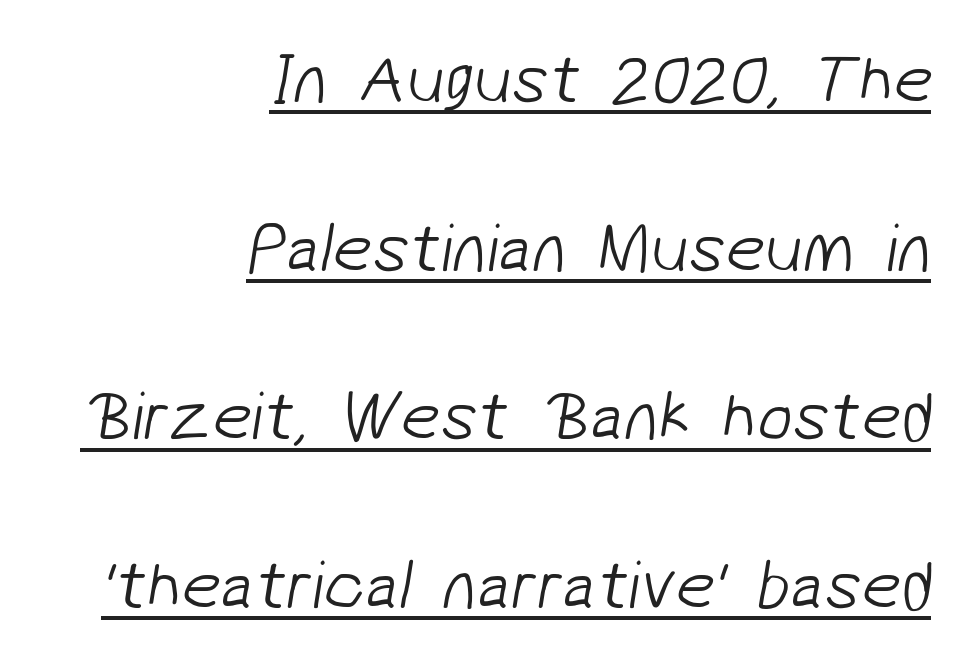
{"serif": "no", "bold": "no", "weight": "light", "width": "normal", "stroke_contrast": "low", "x_height": "medium", "monospaced": "no", "underline": "yes", "align": "right", "line_spacing": "loose", "line_spacing_ratio": 2.41, "letter_spacing": "normal", "letter_spacing_em": 0.0, "glyph_px": 70}
